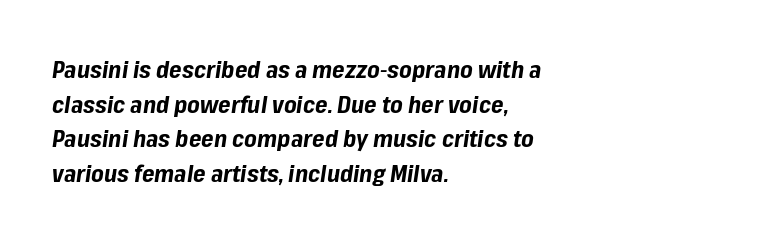
Q: Is the text bold? A: Yes.
Q: Is the text italic (slanted)? A: Yes, it leans right by about 8 degrees.
Q: Is the text underlined? A: No.
Q: How is the paragraph aligned? A: Left-aligned.
Q: Is the spacing between letters normal or unusually wide? A: Normal.
Q: Is the spacing between lines tight, normal or loose? A: Normal.
